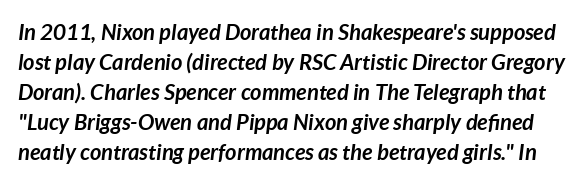
{"italic": "yes", "lean": "right", "slant_degrees": 7, "bold": "yes", "underline": "no", "line_spacing": "normal", "line_spacing_ratio": 1.36, "letter_spacing": "normal", "letter_spacing_em": 0.0, "glyph_px": 22}
